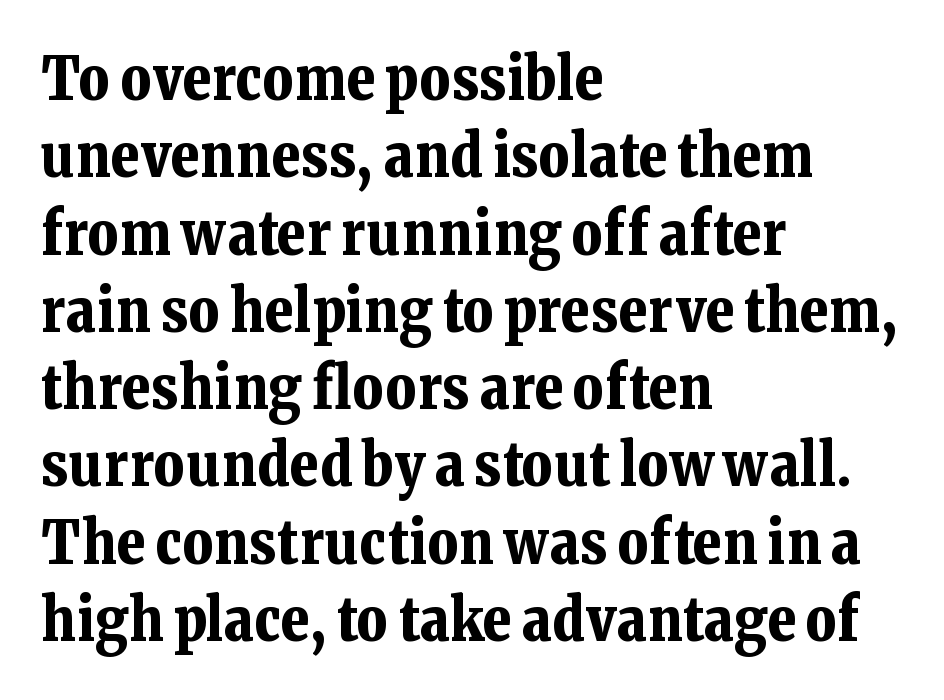
{"serif": "yes", "italic": "no", "bold": "yes", "weight": "bold", "width": "normal", "stroke_contrast": "low", "x_height": "medium", "monospaced": "no", "underline": "no", "align": "left", "line_spacing": "normal", "line_spacing_ratio": 1.31, "letter_spacing": "normal", "letter_spacing_em": 0.0, "glyph_px": 59}
